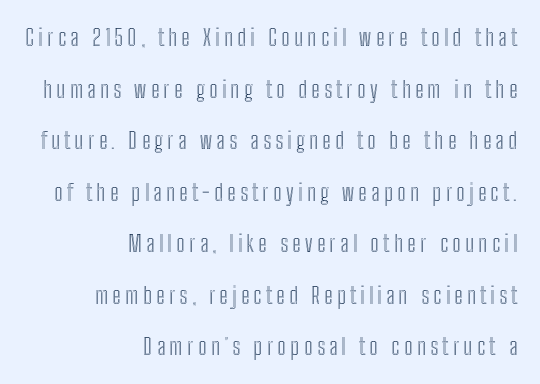
The image shows 23 px text type, upright; set right-aligned, loose line spacing (2.24x), not underlined.
